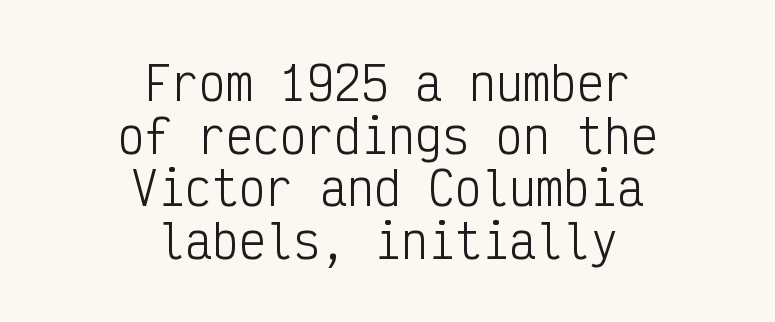
This is roman type, the default non-slanted kind. Tracking here is standard; glyphs follow each other at the usual distance. The passage shown is not underscored anywhere. The typeface chosen for these lines omits serifs. Each line is balanced around a shared central axis.
